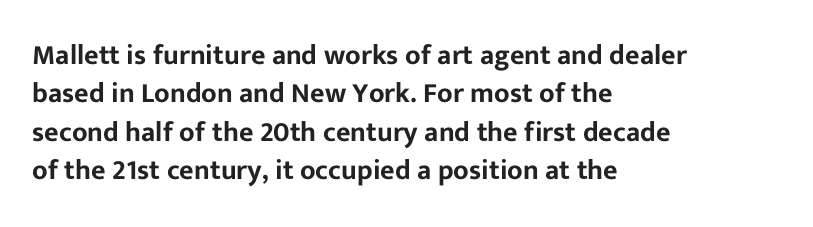
The image shows 28 px sans-serif type, upright; set left-aligned, normal line spacing (1.37x), normal letter spacing, not underlined; low stroke contrast and a medium x-height.
